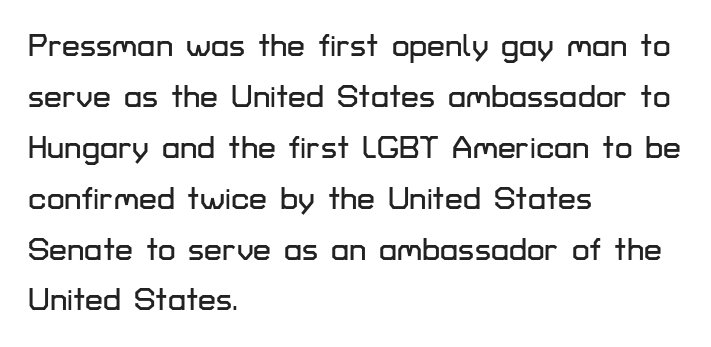
Q: Is the text italic (slanted)? A: No, it is upright.
Q: Is the typeface a serif or a sans-serif typeface? A: Sans-serif.
Q: Is the text underlined? A: No.
Q: How is the paragraph aligned? A: Left-aligned.
Q: Is the spacing between letters normal or unusually wide? A: Normal.
Q: Is the spacing between lines tight, normal or loose? A: Normal.
Q: Width (condensed, normal, or wide)? A: Normal.
Q: Stroke contrast? A: Low.
Q: x-height? A: Medium.
Q: Monospaced? A: No.
